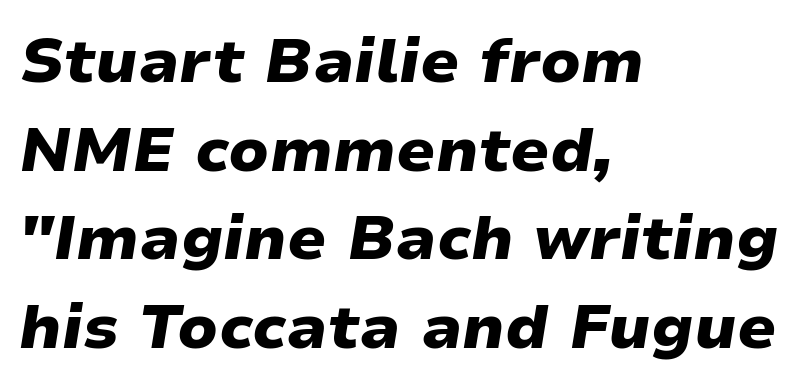
Which margin do the lines hug? The left one — the right edge is uneven. Glyph-to-glyph distance matches everyday printed text. How would I describe the line gaps? Plain and ordinary. Chunky letters — that's bold for sure. The axis of the letterforms is tilted away from vertical.
